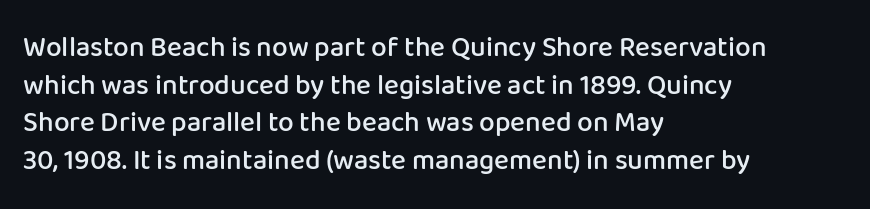
Q: Is the text bold? A: Semi-bold.
Q: Is the text italic (slanted)? A: No, it is upright.
Q: Is the typeface a serif or a sans-serif typeface? A: Sans-serif.
Q: Is the text underlined? A: No.
Q: How is the paragraph aligned? A: Left-aligned.
Q: Is the spacing between letters normal or unusually wide? A: Normal.
Q: Is the spacing between lines tight, normal or loose? A: Normal.
Q: Width (condensed, normal, or wide)? A: Normal.
Q: Stroke contrast? A: Low.
Q: x-height? A: Medium.
Q: Monospaced? A: No.
